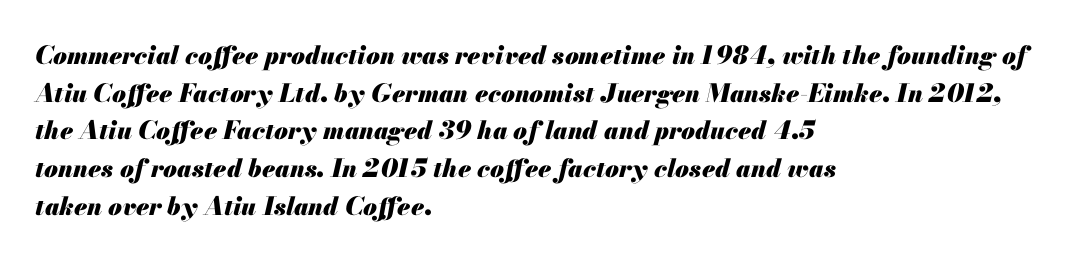
{"italic": "yes", "lean": "right", "slant_degrees": 13, "bold": "yes", "underline": "no", "align": "left", "line_spacing": "normal", "line_spacing_ratio": 1.51, "letter_spacing": "normal", "letter_spacing_em": 0.0, "glyph_px": 25}
